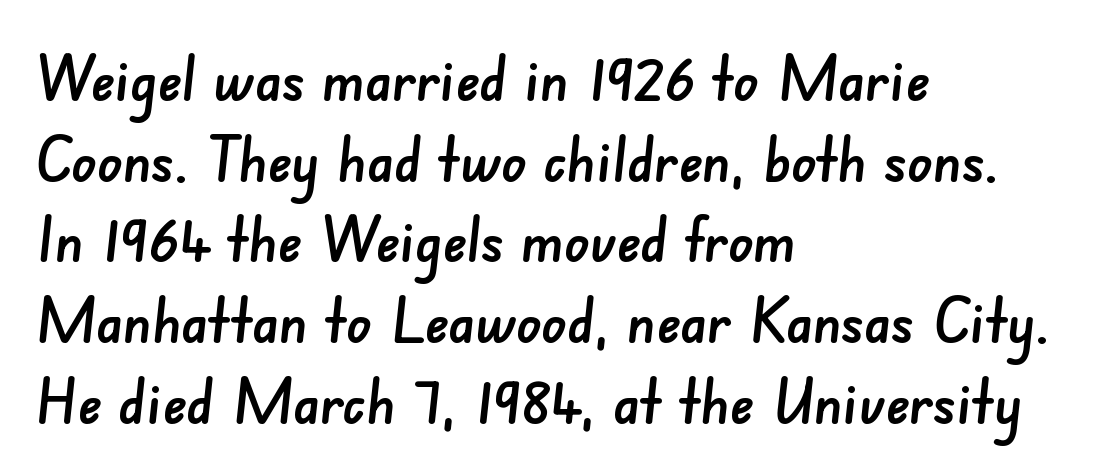
The gaps between neighbouring characters are ordinary and unremarkable. Notice how the passage keeps a crisp vertical edge on the left only. The letters advance in unequal steps, a hallmark of proportional type. The passage shown stacks its lines at a standard gap. Check the space under the baseline: it is left empty. This is sans-serif lettering, the kind often seen on screens and signage.
